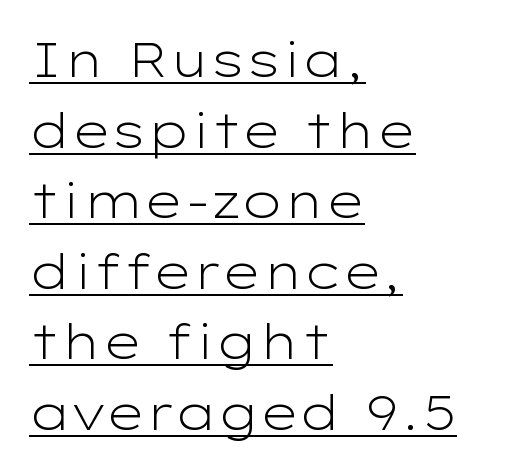
Q: Is the text bold? A: No.
Q: Is the text italic (slanted)? A: No, it is upright.
Q: Is the typeface a serif or a sans-serif typeface? A: Sans-serif.
Q: Is the text underlined? A: Yes.
Q: How is the paragraph aligned? A: Left-aligned.
Q: Is the spacing between letters normal or unusually wide? A: Normal.
Q: Is the spacing between lines tight, normal or loose? A: Normal.
Q: Width (condensed, normal, or wide)? A: Wide.
Q: Stroke contrast? A: Low.
Q: x-height? A: Medium.
Q: Monospaced? A: No.
